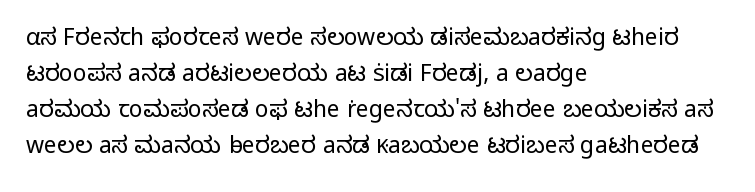
The foot of each line stays bare and open. It's the straight-up-and-down kind of type. The gaps between neighbouring characters are ordinary and unremarkable. A normal amount of white space separates one row of letters from the next. Typeset ragged right — the left edge is the straight one. Is the stroke heavy? The answer is a plain regular-or-lighter.
